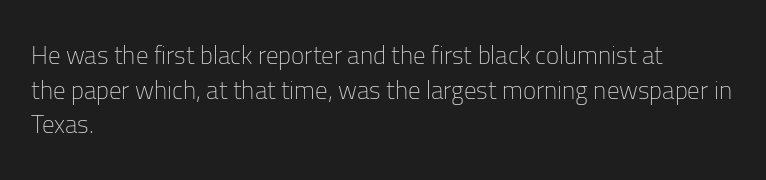
The image shows 25 px text type, upright; set left-aligned, normal line spacing (1.39x), normal letter spacing, not underlined.
